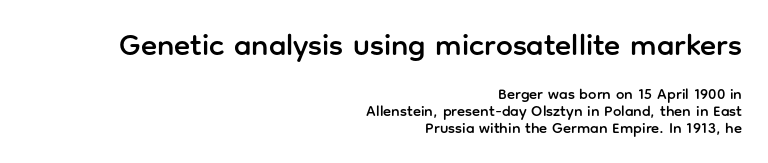
{"serif": "no", "italic": "no", "width": "normal", "stroke_contrast": "low", "x_height": "medium", "monospaced": "no", "underline": "no", "align": "right", "line_spacing": "tight", "line_spacing_ratio": 1.13, "letter_spacing": "normal", "letter_spacing_em": 0.0, "larger_block": "first", "size_ratio": 2.0, "glyph_px": 30}
